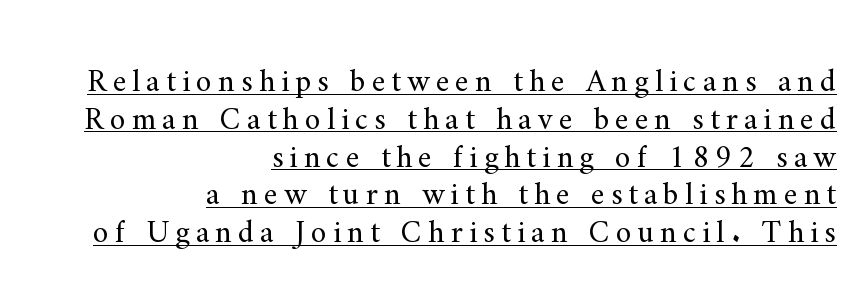
The image shows 32 px regular-weight serif type, upright; set right-aligned, line spacing 1.18x, underlined; medium stroke contrast and a small x-height.
